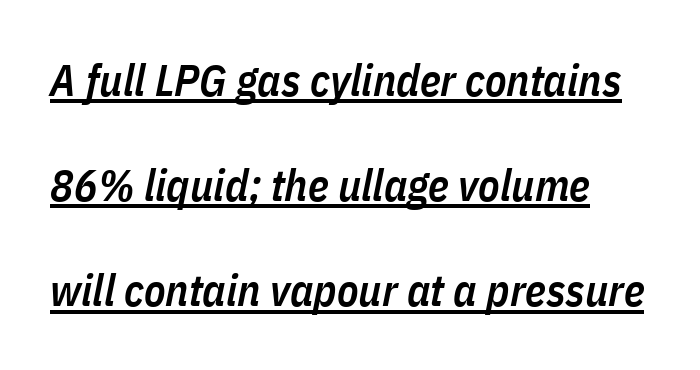
{"italic": "yes", "lean": "right", "slant_degrees": 11, "bold": "semi", "weight": "semibold", "width": "condensed", "stroke_contrast": "low", "x_height": "medium", "monospaced": "no", "underline": "yes", "align": "left", "line_spacing": "loose", "line_spacing_ratio": 2.39, "letter_spacing": "normal", "letter_spacing_em": 0.0, "glyph_px": 44}
